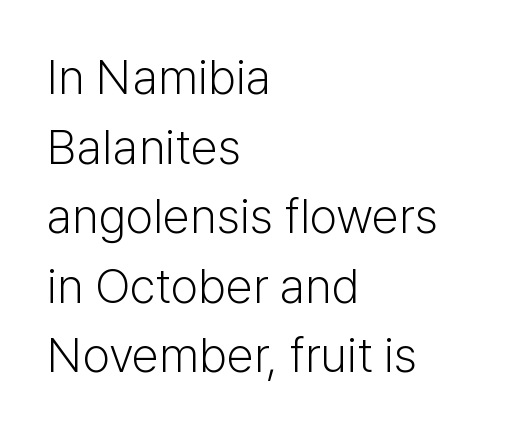
{"serif": "no", "italic": "no", "bold": "no", "weight": "light", "width": "normal", "stroke_contrast": "low", "x_height": "medium", "monospaced": "no", "underline": "no", "align": "left", "line_spacing": "normal", "line_spacing_ratio": 1.42, "letter_spacing": "normal", "letter_spacing_em": 0.0, "glyph_px": 49}
